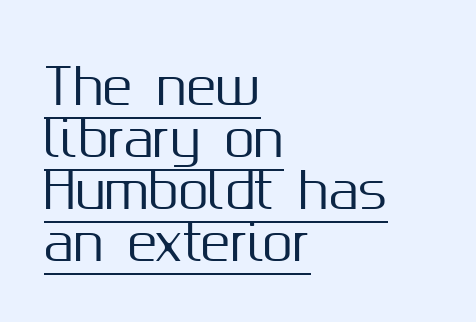
Tall strokes in this sample are plumb rather than angled. Proportional: the letters do not fall into vertical columns. Has an underline been added? It has. The rendering keeps characters at their native spacing. Cramped leading. Left-aligned paragraph, ragged on the right.
